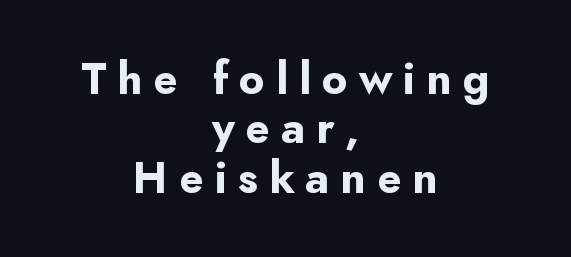
Quick note: underline off. You could barely slide anything between these rows. These lines carry a lot of weight — the face is fully bold. Looks like regular typesetting: each glyph gets only the width it needs.
